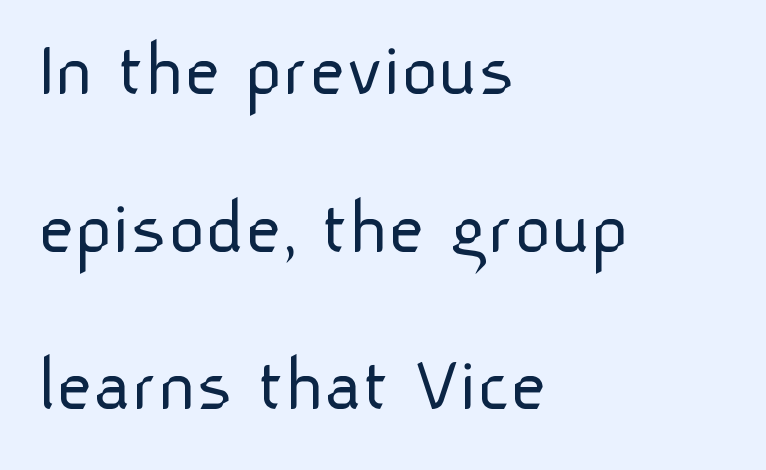
The image shows 80 px light sans-serif type, upright; set left-aligned, loose line spacing (1.97x), normal letter spacing, not underlined; low stroke contrast and a medium x-height.
